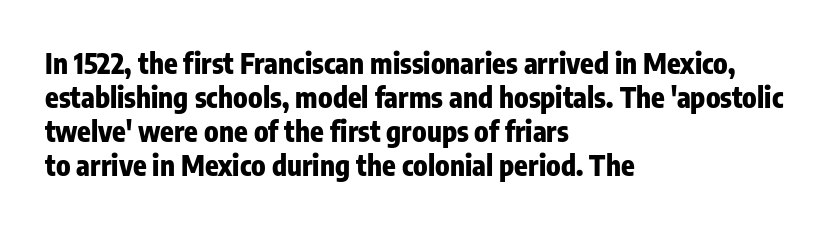
Layout note: lines flush left. Every character sits straight up, as roman type does. Examine the stroke ends and you'll find no serifs. In terms of letterspacing, this is plain default setting. The rendering uses a bold face; every stroke is thick and dark.
